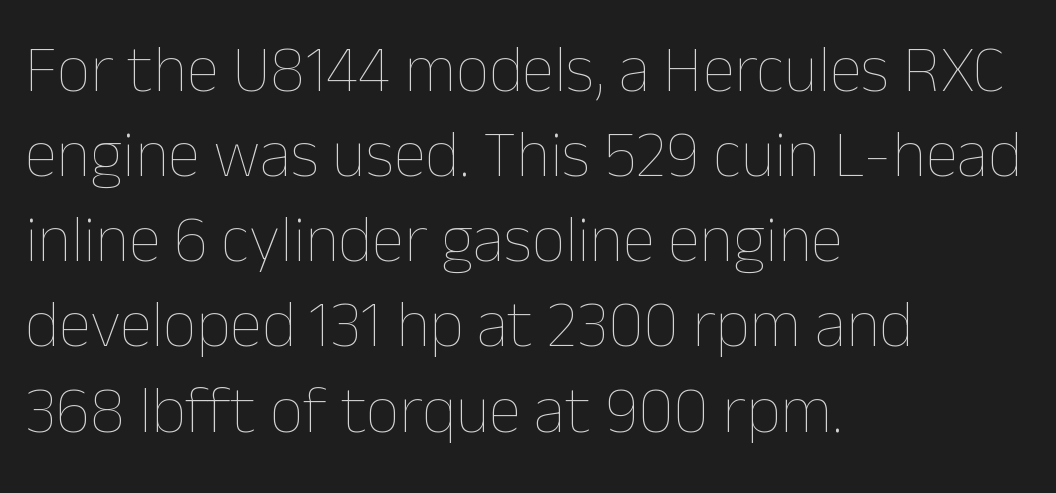
The image shows 66 px thin type, upright; set left-aligned, normal line spacing (1.29x), normal letter spacing, not underlined; low stroke contrast and a medium x-height.
